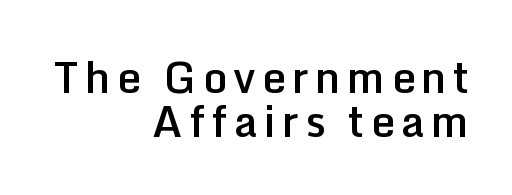
The image shows 42 px semibold sans-serif type, upright; set right-aligned, tight line spacing (1.04x), not underlined; low stroke contrast and a medium x-height.
